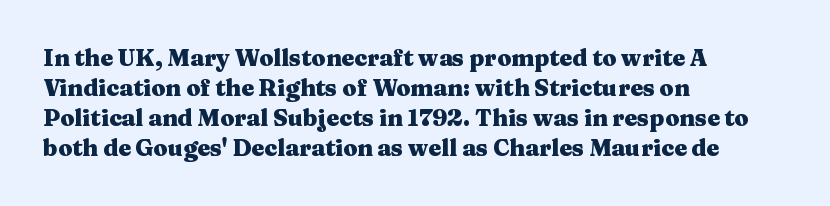
Q: Is the text bold? A: Yes.
Q: Is the text italic (slanted)? A: No, it is upright.
Q: Is the text underlined? A: No.
Q: How is the paragraph aligned? A: Left-aligned.
Q: Is the spacing between letters normal or unusually wide? A: Normal.
Q: Is the spacing between lines tight, normal or loose? A: Normal.
